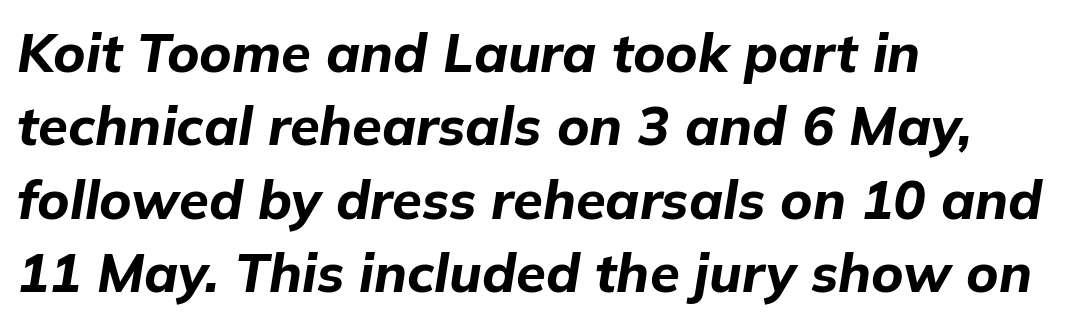
{"italic": "yes", "lean": "right", "slant_degrees": 9, "bold": "yes", "weight": "bold", "width": "normal", "stroke_contrast": "low", "x_height": "medium", "monospaced": "no", "underline": "no", "align": "left", "line_spacing": "normal", "line_spacing_ratio": 1.36, "letter_spacing": "normal", "letter_spacing_em": 0.0, "glyph_px": 54}
